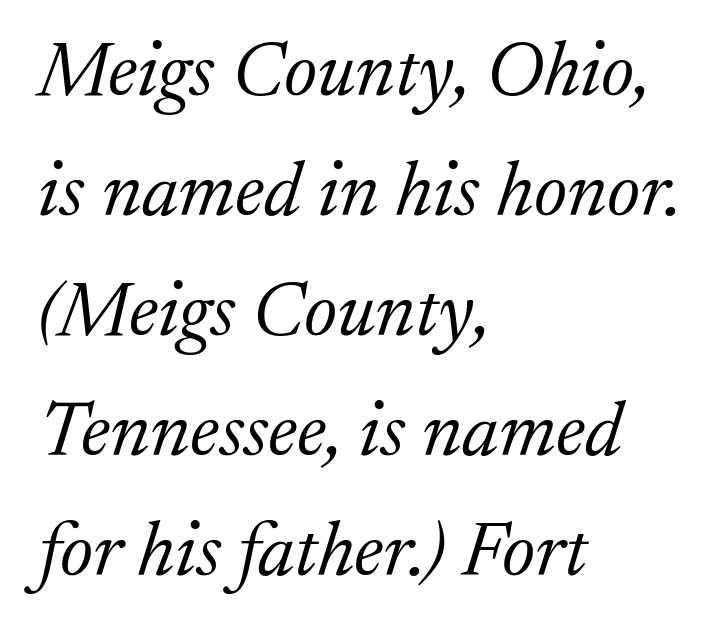
{"serif": "yes", "italic": "yes", "lean": "right", "slant_degrees": 17, "bold": "no", "weight": "light", "width": "normal", "stroke_contrast": "medium", "x_height": "medium", "monospaced": "no", "underline": "no", "align": "left", "line_spacing": "normal", "line_spacing_ratio": 1.56, "letter_spacing": "normal", "letter_spacing_em": 0.0, "glyph_px": 77}
